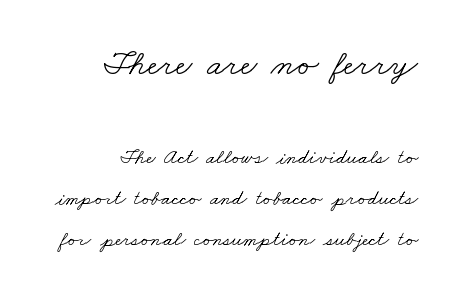
Honestly, the rows look like they've been pulled way apart. The words here are not underlined. Summary of weight: not heavy and not bold. The glyphs in this specimen are seriffed. Looks like regular typesetting: each glyph gets only the width it needs. Look at the glyph heights: the upper group is clearly the bigger setting.
